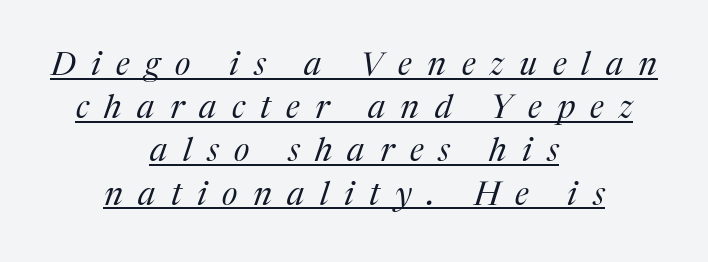
The image shows 33 px regular-weight serif type, italic (leaning right); set centered, normal line spacing (1.31x), unusually wide letter spacing (+0.47 em), underlined; medium stroke contrast and a medium x-height.
